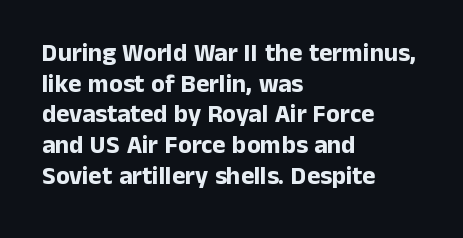
Q: Is the text bold? A: Yes.
Q: Is the text italic (slanted)? A: No, it is upright.
Q: Is the text underlined? A: No.
Q: How is the paragraph aligned? A: Left-aligned.
Q: Is the spacing between letters normal or unusually wide? A: Normal.
